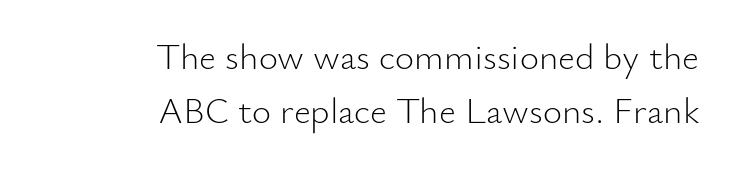
The image shows 37 px light sans-serif type, upright; set right-aligned, normal line spacing (1.46x), normal letter spacing, not underlined; low stroke contrast and a small x-height.
